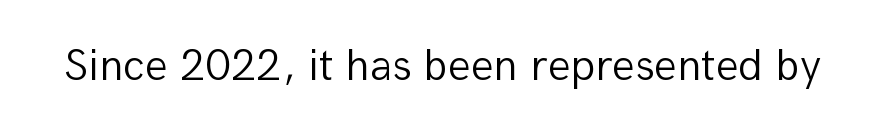
{"serif": "no", "italic": "no", "bold": "no", "weight": "light", "width": "normal", "stroke_contrast": "low", "x_height": "medium", "monospaced": "no", "underline": "no", "letter_spacing": "normal", "letter_spacing_em": 0.0, "glyph_px": 45}
